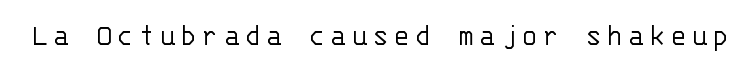
{"serif": "no", "italic": "no", "bold": "no", "weight": "light", "width": "normal", "stroke_contrast": "low", "x_height": "large", "monospaced": "yes", "underline": "no", "glyph_px": 34}
